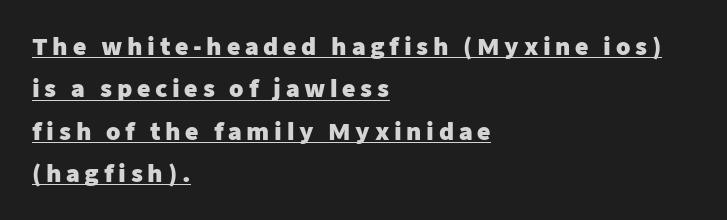
The image shows 23 px bold type, upright; set left-aligned, line spacing 1.84x, unusually wide letter spacing (+0.2 em), underlined.
